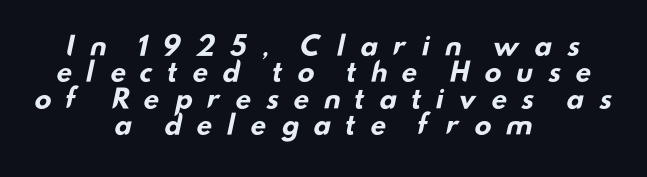
{"bold": "yes", "underline": "no", "align": "center", "line_spacing": "tight", "line_spacing_ratio": 1.01, "letter_spacing": "wide", "letter_spacing_em": 0.5, "glyph_px": 26}
